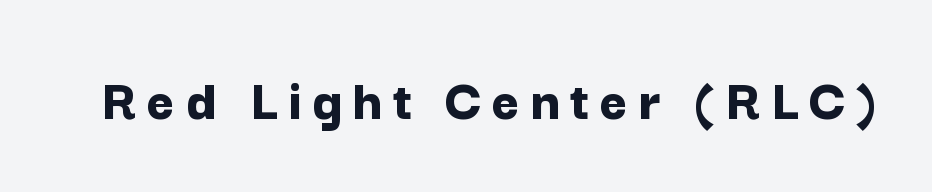
The image shows 60 px bold sans-serif type, upright; set not underlined; low stroke contrast and a medium x-height.
